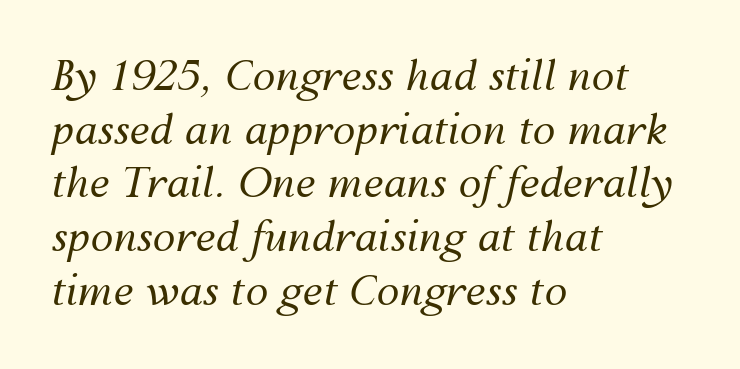
Honestly, there is no underline to notice here at all. Style check: oblique. Horizontal bands of white between lines are of average thickness. A typesetter would call this proportional, since set widths differ per character.
